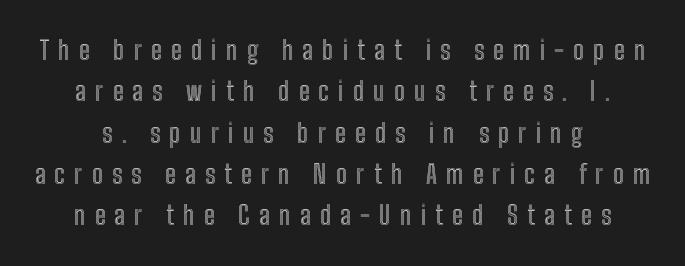
{"italic": "no", "underline": "no", "align": "center", "line_spacing": "normal", "line_spacing_ratio": 1.59, "letter_spacing": "wide", "letter_spacing_em": 0.35, "glyph_px": 26}
